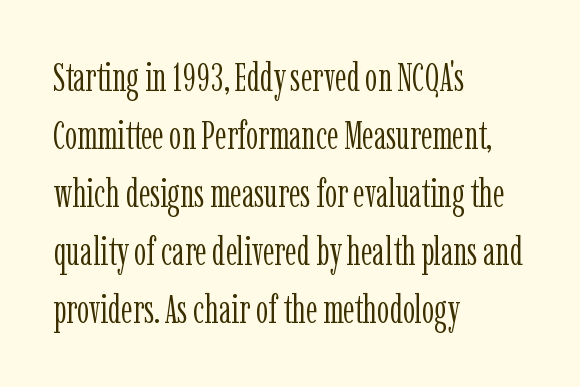
The image shows 39 px light, condensed serif type, upright; set left-aligned, normal line spacing (1.49x), normal letter spacing, not underlined; low stroke contrast and a medium x-height.
